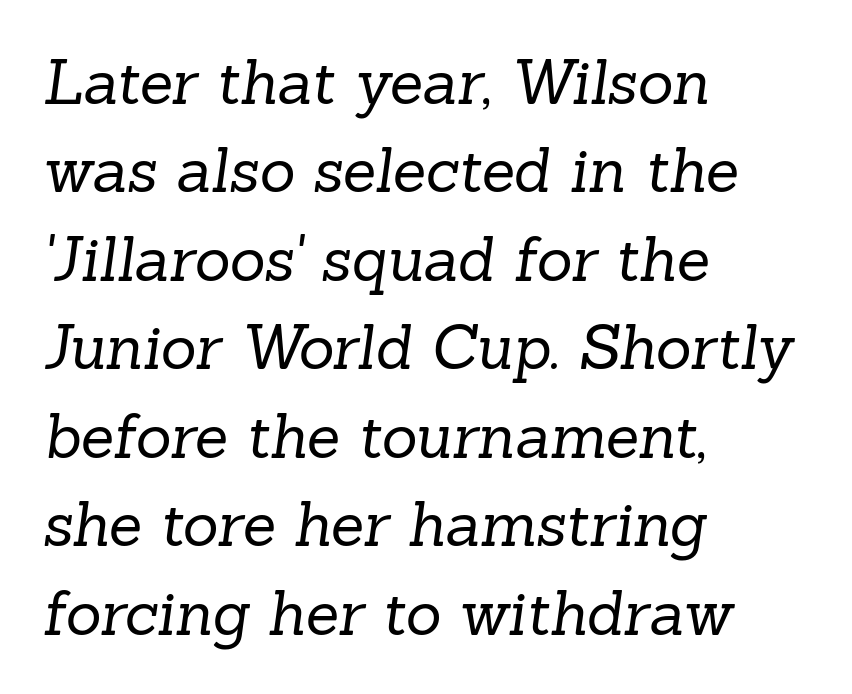
Q: Is the text bold? A: No.
Q: Is the typeface a serif or a sans-serif typeface? A: Serif.
Q: Is the text underlined? A: No.
Q: How is the paragraph aligned? A: Left-aligned.
Q: Is the spacing between letters normal or unusually wide? A: Normal.
Q: Is the spacing between lines tight, normal or loose? A: Normal.
Q: Width (condensed, normal, or wide)? A: Normal.
Q: Stroke contrast? A: Low.
Q: x-height? A: Medium.
Q: Monospaced? A: No.
